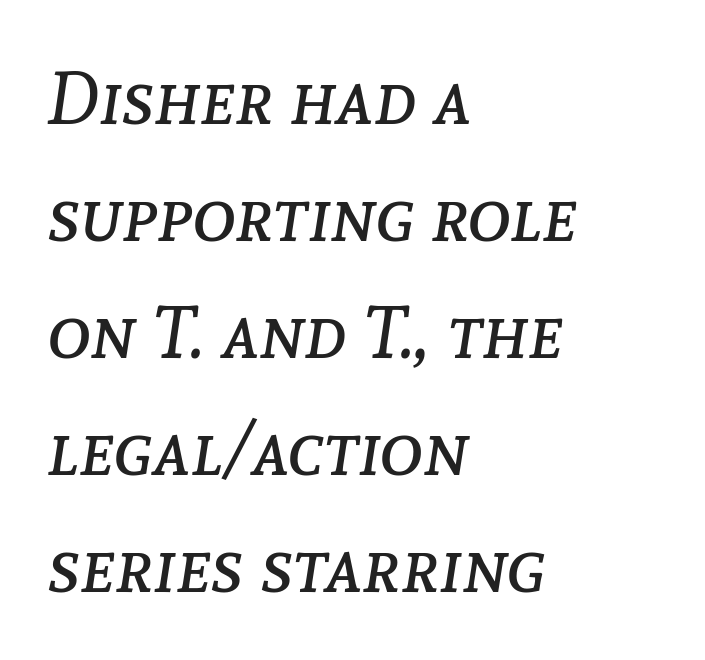
Q: Is the text bold? A: No.
Q: Is the text italic (slanted)? A: Yes, it leans right by about 8 degrees.
Q: Is the text underlined? A: No.
Q: How is the paragraph aligned? A: Left-aligned.
Q: Is the spacing between letters normal or unusually wide? A: Normal.
Q: Is the spacing between lines tight, normal or loose? A: Normal.
Q: Width (condensed, normal, or wide)? A: Normal.
Q: Stroke contrast? A: Low.
Q: x-height? A: Medium.
Q: Monospaced? A: No.
